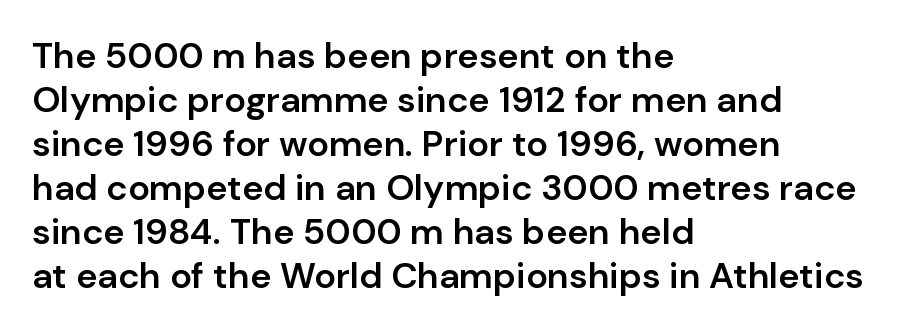
{"serif": "no", "italic": "no", "bold": "semi", "weight": "semibold", "width": "normal", "stroke_contrast": "low", "x_height": "medium", "monospaced": "no", "underline": "no", "align": "left", "line_spacing_ratio": 1.22, "letter_spacing": "normal", "letter_spacing_em": 0.0, "glyph_px": 36}
